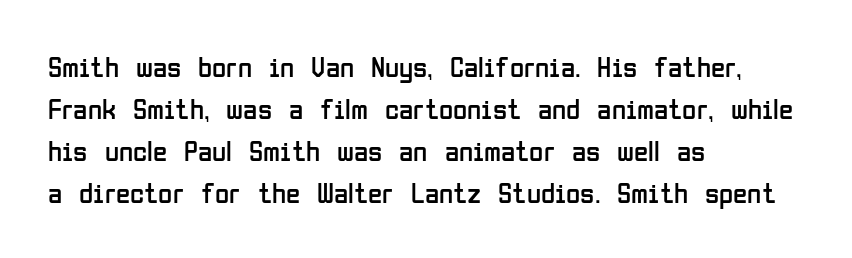
Q: Is the text bold? A: No.
Q: Is the text italic (slanted)? A: No, it is upright.
Q: Is the typeface a serif or a sans-serif typeface? A: Sans-serif.
Q: Is the text underlined? A: No.
Q: How is the paragraph aligned? A: Left-aligned.
Q: Is the spacing between letters normal or unusually wide? A: Normal.
Q: Is the spacing between lines tight, normal or loose? A: Normal.
Q: Width (condensed, normal, or wide)? A: Condensed.
Q: Stroke contrast? A: Low.
Q: x-height? A: Medium.
Q: Monospaced? A: No.
